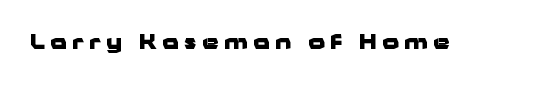
The face used here is rendered with a markedly widened letterfit. Any mark beneath the type? The region is blank. The font's upright variant was chosen for this text. Set as a true bold cut, around the 700 mark.
